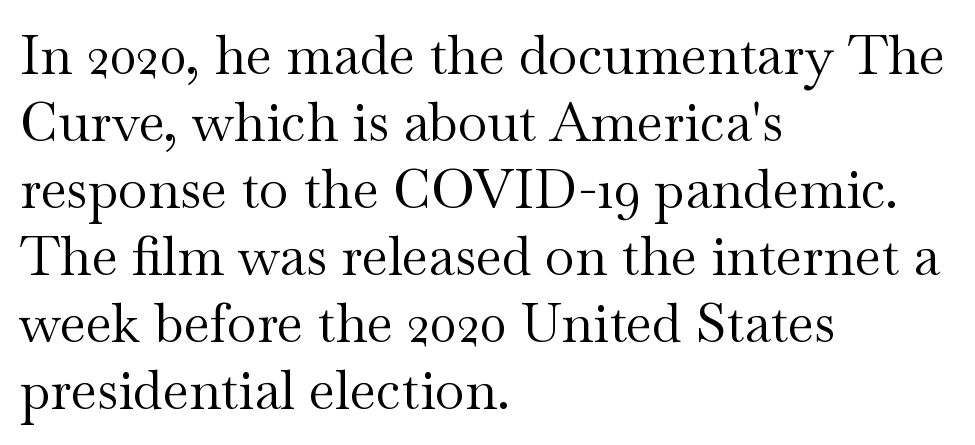
This sample has the flowing, uneven cadence of proportional lettering. The text was rendered using a seriffed face with decorative stroke endings. Every character sits straight up, as roman type does. Does extra space separate the letters? No, they use regular spacing.
